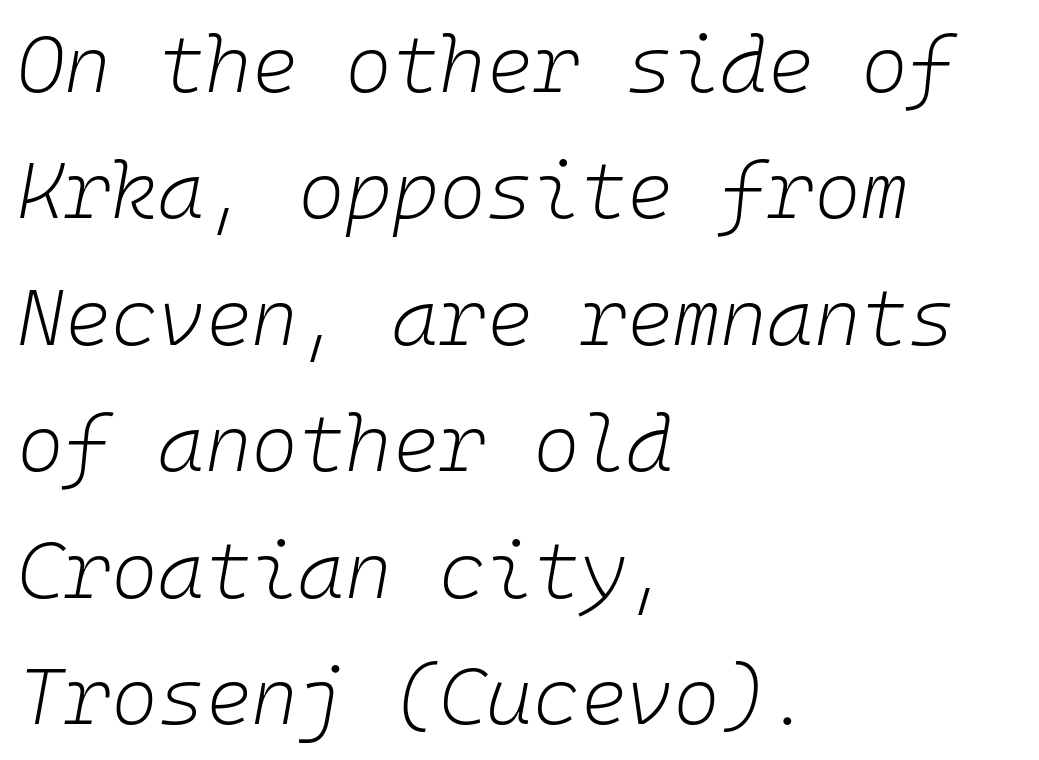
Q: Is the text bold? A: No.
Q: Is the text italic (slanted)? A: Yes, it leans right by about 10 degrees.
Q: Is the text underlined? A: No.
Q: How is the paragraph aligned? A: Left-aligned.
Q: Is the spacing between letters normal or unusually wide? A: Normal.
Q: Is the spacing between lines tight, normal or loose? A: Normal.
Q: Width (condensed, normal, or wide)? A: Normal.
Q: Stroke contrast? A: Low.
Q: x-height? A: Medium.
Q: Monospaced? A: Yes.
